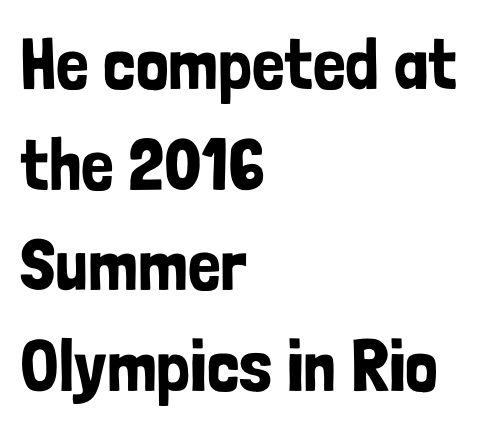
{"serif": "no", "italic": "no", "width": "condensed", "stroke_contrast": "low", "x_height": "medium", "monospaced": "no", "underline": "no", "align": "left", "line_spacing": "normal", "line_spacing_ratio": 1.38, "letter_spacing": "normal", "letter_spacing_em": 0.0, "glyph_px": 73}
